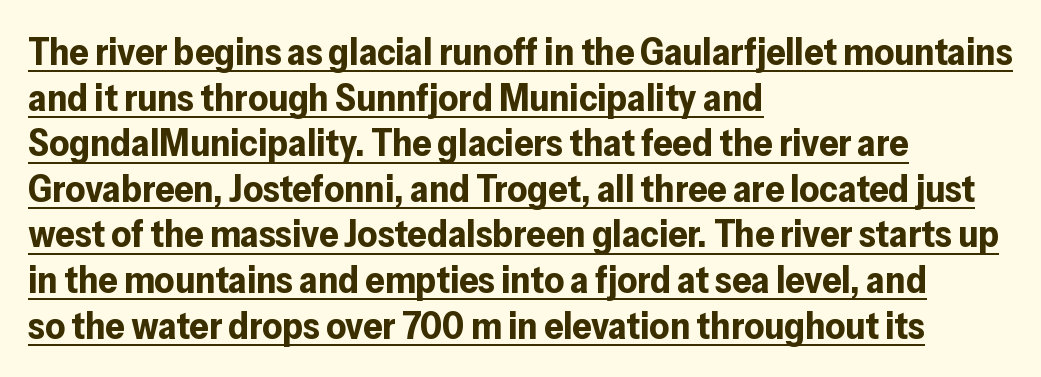
You could call the tracking neutral — neither tight nor loose. The typesetter has applied underlining to the passage shown. If you drew a ruler down the left edge, every line would touch it. Think of a printed novel: that variable character pitch is what you see here. Font category for this specimen: sans-serif. The letters stand straight up with perfectly vertical stems.
